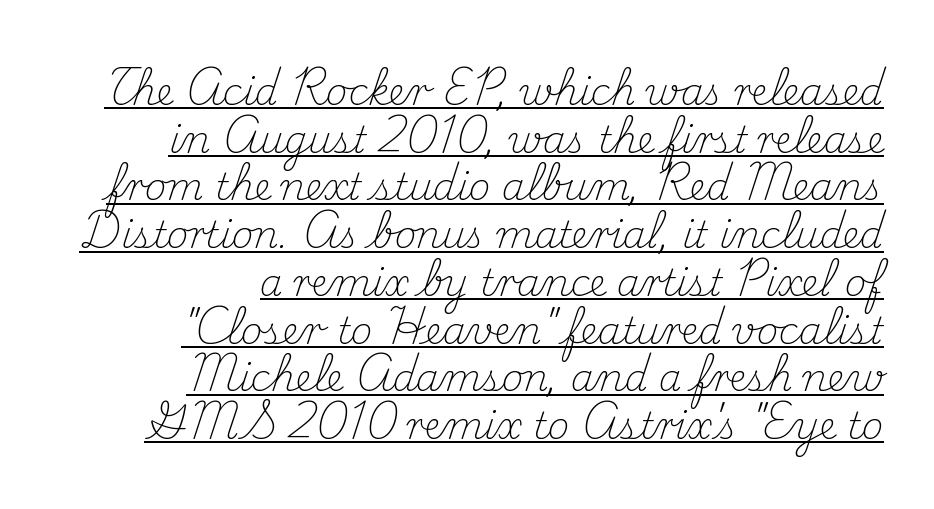
{"serif": "yes", "bold": "no", "weight": "light", "width": "normal", "stroke_contrast": "medium", "x_height": "small", "monospaced": "no", "underline": "yes", "align": "right", "line_spacing": "normal", "line_spacing_ratio": 1.29, "letter_spacing": "normal", "letter_spacing_em": 0.0, "glyph_px": 37}
